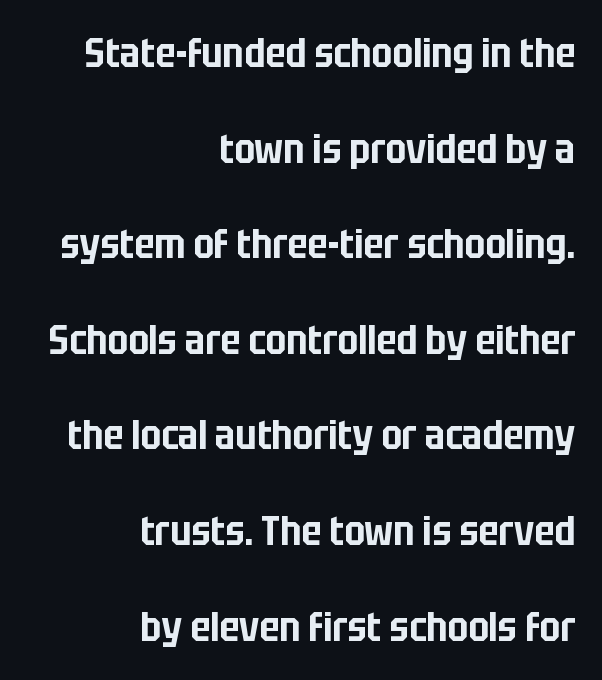
The image shows 40 px condensed sans-serif type, upright; set right-aligned, loose line spacing (2.39x), normal letter spacing, not underlined; low stroke contrast and a large x-height.
